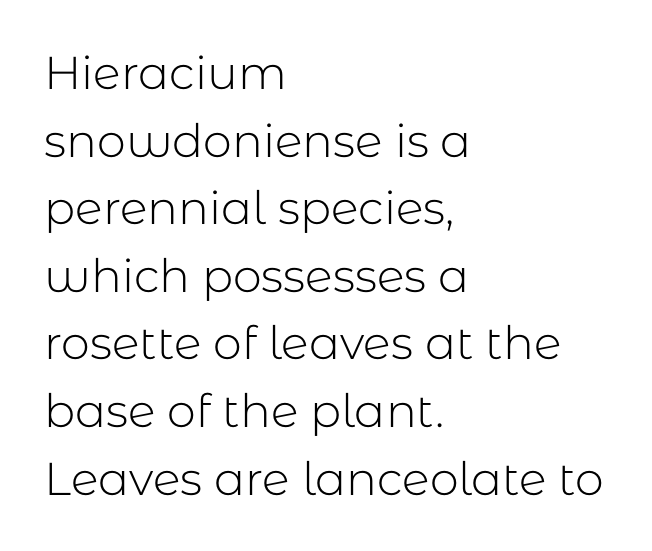
The gaps between neighbouring characters are ordinary and unremarkable. The gap between lines stays unmarked. Nope, not italic — everything's standing straight. A typesetter would label this face a sans. This reads as an unemphasized weight, regular at the heaviest. Baseline-to-baseline distance is the conventional proportion of letter height.
